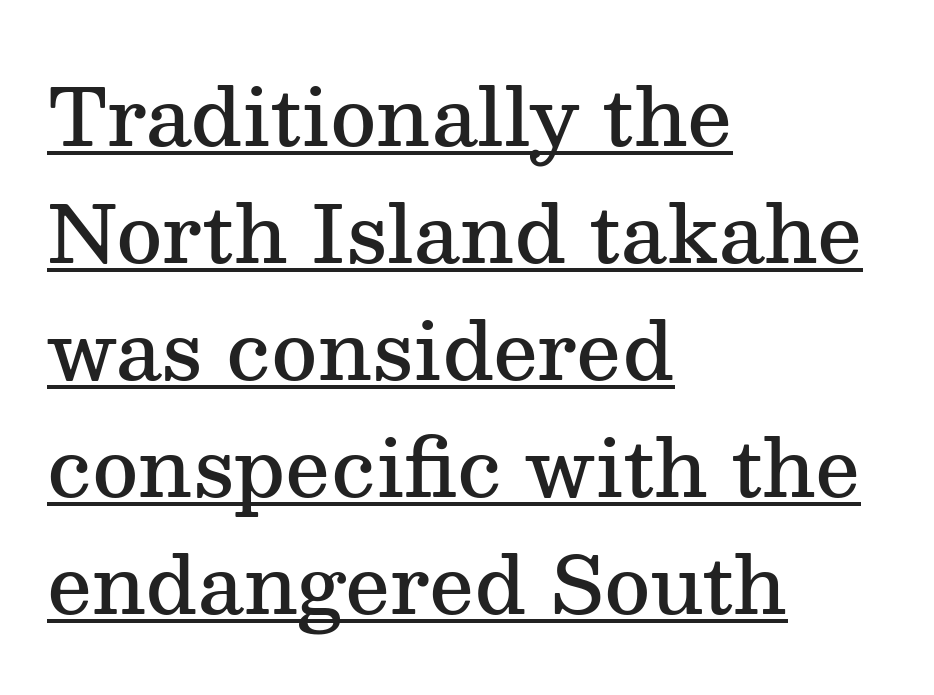
{"serif": "yes", "italic": "no", "bold": "semi", "weight": "semibold", "width": "normal", "stroke_contrast": "medium", "x_height": "medium", "monospaced": "no", "underline": "yes", "align": "left", "line_spacing": "normal", "line_spacing_ratio": 1.48, "letter_spacing": "normal", "letter_spacing_em": 0.0, "glyph_px": 79}
